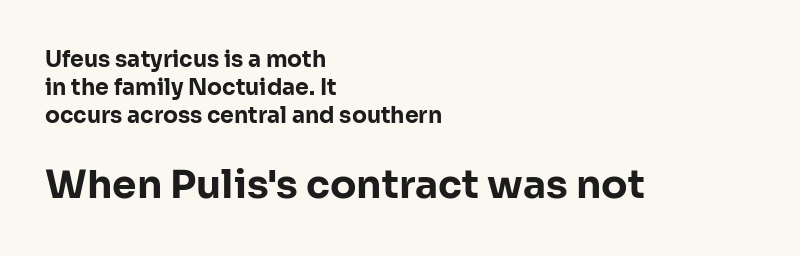
The type sits square on the baseline with zero lean. The space beneath each line is pristine and unruled. A typesetter would call this proportional, since set widths differ per character. The gaps between neighbouring characters are ordinary and unremarkable.
